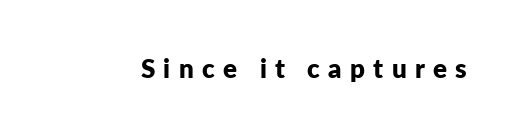
The image shows 26 px bold type, upright; set unusually wide letter spacing (+0.32 em), not underlined.
